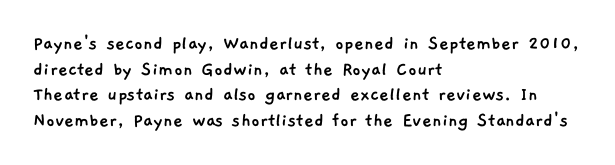
Horizontal alignment here is leftward, the default for most running prose. Words appear dense and cohesive because spacing is normal. Lines of text with bare space underneath.
